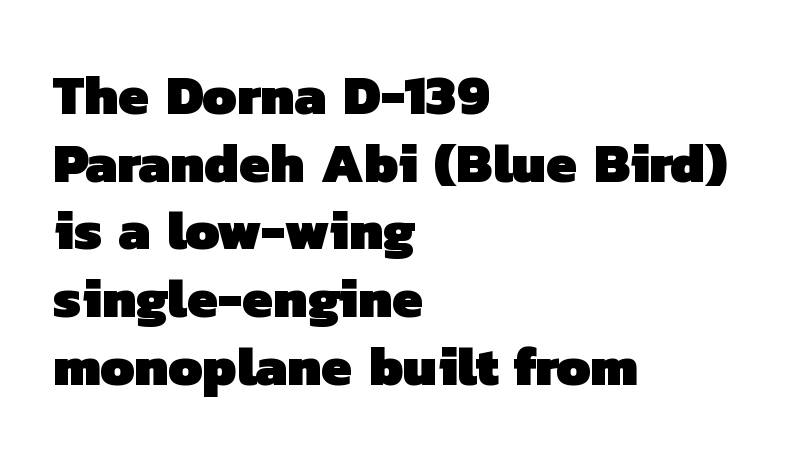
The image shows 55 px heavy sans-serif type; set left-aligned, line spacing 1.23x, normal letter spacing, not underlined; low stroke contrast and a medium x-height.
